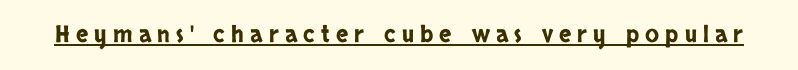
Posture: straight, roman, zero tilt. Honestly, the letter spacing is so wide it's the main thing you notice. Emphasis is given by a line drawn under the lettering.
